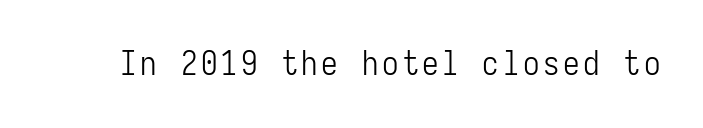
The passage shown is typed in a monospace face where columns stay perfectly aligned. This is roman type, the default non-slanted kind. Check under the words: just untouched page. No chunkiness to these letters — they're not bold. The characters display no serif detailing; their extremities are plain.
